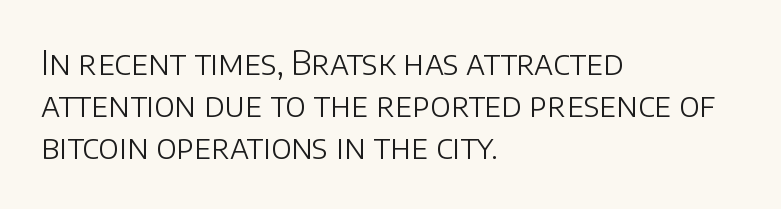
Line starts are locked; line ends wander. These lines are composed in type without serifs. The passage shown is typed in a proportional face where columns would drift. The space directly below the letters is spotless.
